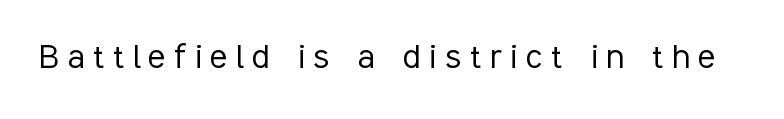
{"serif": "no", "italic": "no", "bold": "no", "weight": "light", "width": "condensed", "stroke_contrast": "low", "x_height": "medium", "monospaced": "no", "underline": "no", "letter_spacing": "wide", "letter_spacing_em": 0.22, "glyph_px": 40}
